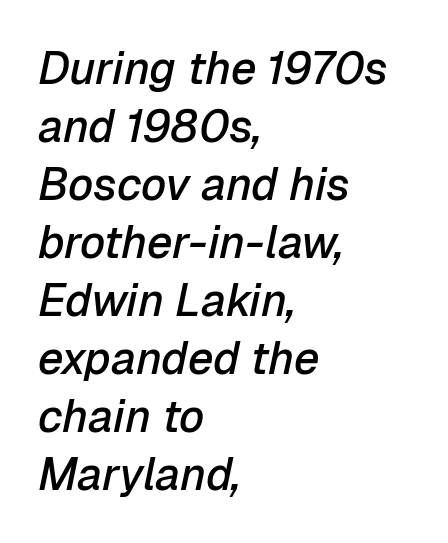
Think of a printed novel: that variable character pitch is what you see here. The sample has been set in demibold, a notch under bold. There's an unmistakable incline to the writing here. Regular leading. Each word holds together tightly as a unit, with standard inter-letter gaps. All the whitespace from short lines collects on the right.
